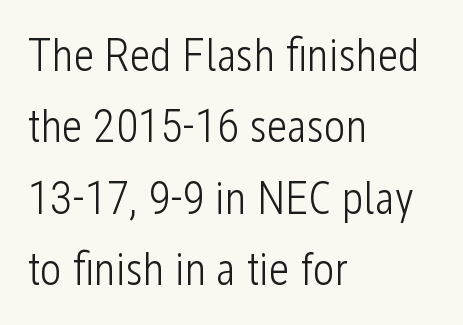
Q: Is the text bold? A: No.
Q: Is the text italic (slanted)? A: No, it is upright.
Q: Is the typeface a serif or a sans-serif typeface? A: Sans-serif.
Q: Is the text underlined? A: No.
Q: How is the paragraph aligned? A: Left-aligned.
Q: Is the spacing between letters normal or unusually wide? A: Normal.
Q: Is the spacing between lines tight, normal or loose? A: Normal.
Q: Width (condensed, normal, or wide)? A: Condensed.
Q: Stroke contrast? A: Low.
Q: x-height? A: Medium.
Q: Monospaced? A: No.
